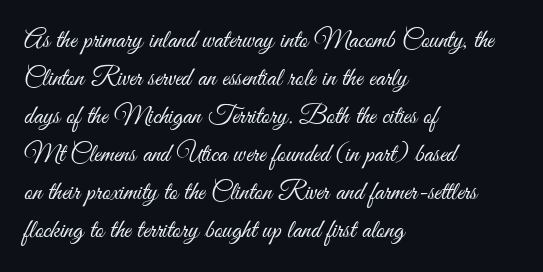
{"bold": "no", "underline": "no", "align": "left", "line_spacing": "normal", "line_spacing_ratio": 1.46, "letter_spacing": "normal", "letter_spacing_em": 0.0, "glyph_px": 26}
